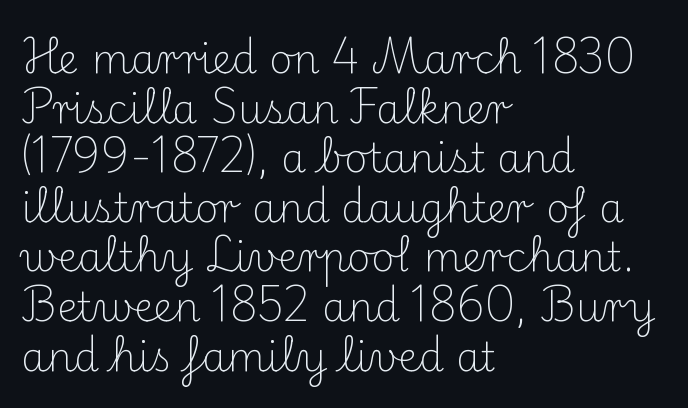
{"serif": "yes", "italic": "no", "bold": "no", "weight": "light", "width": "normal", "stroke_contrast": "medium", "x_height": "small", "monospaced": "no", "underline": "no", "align": "left", "line_spacing_ratio": 1.24, "letter_spacing": "normal", "letter_spacing_em": 0.0, "glyph_px": 40}
